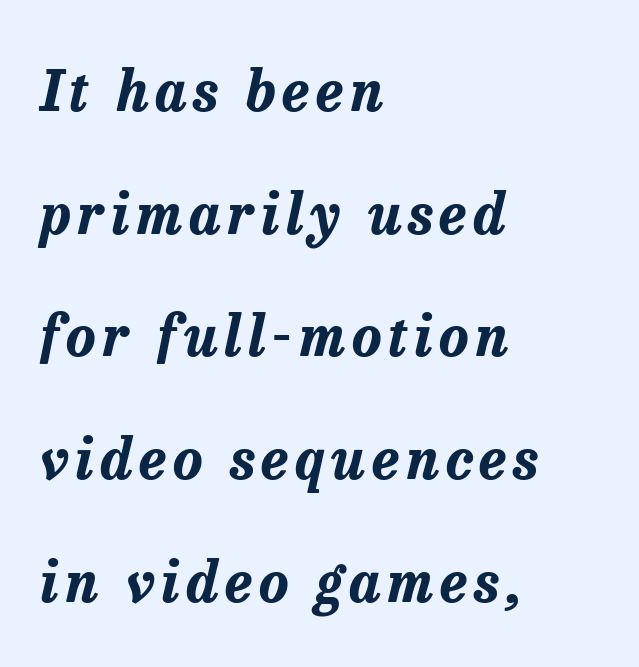
The image shows 56 px bold type, italic (leaning right); set left-aligned, loose line spacing (2.19x), not underlined; low stroke contrast and a medium x-height.
